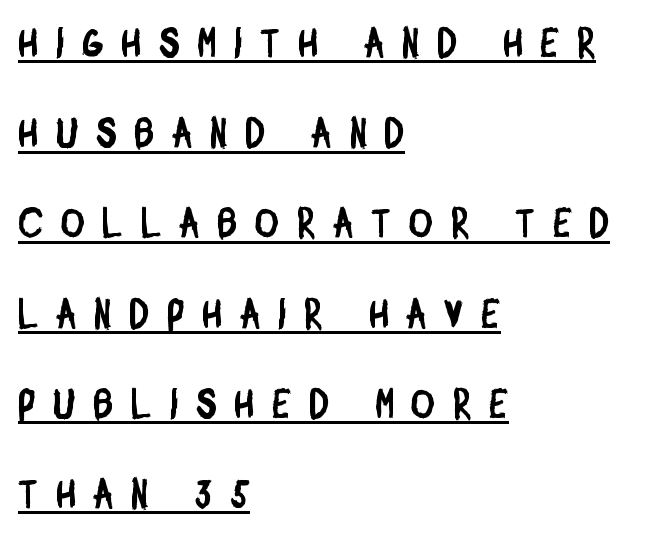
The image shows 41 px condensed sans-serif type; set left-aligned, loose line spacing (2.2x), unusually wide letter spacing (+0.44 em), underlined; low stroke contrast and a large x-height.
